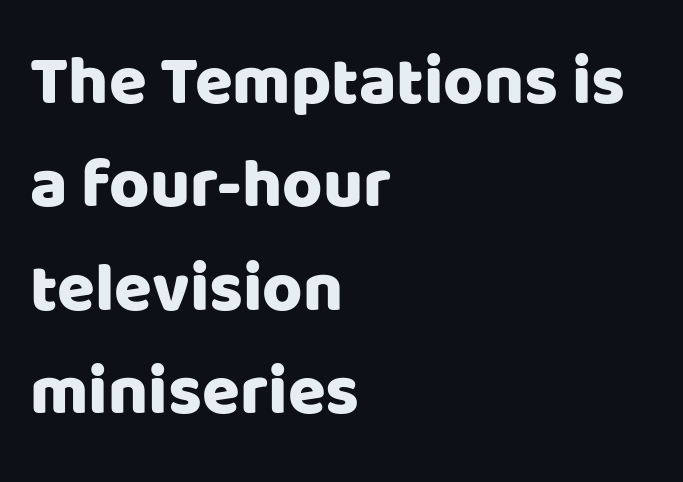
The words here are not underlined. The letters advance in unequal steps, a hallmark of proportional type. Baseline-to-baseline distance is the conventional proportion of letter height. To sum up the face: it is a sans, with no serifs. Students, note that the glyphs here touch the page at normal intervals. Which margin do the lines hug? The left one — the right edge is uneven.
